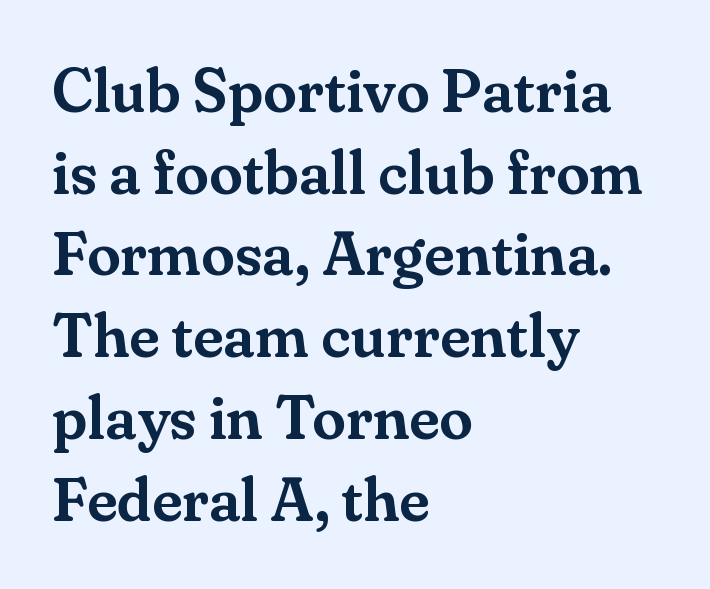
{"serif": "yes", "italic": "no", "width": "normal", "stroke_contrast": "medium", "x_height": "small", "monospaced": "no", "underline": "no", "align": "left", "line_spacing": "normal", "line_spacing_ratio": 1.34, "letter_spacing": "normal", "letter_spacing_em": 0.0, "glyph_px": 61}
